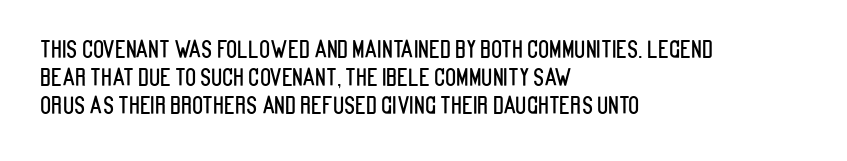
Q: Is the text italic (slanted)? A: No, it is upright.
Q: Is the text underlined? A: No.
Q: How is the paragraph aligned? A: Left-aligned.
Q: Is the spacing between letters normal or unusually wide? A: Normal.
